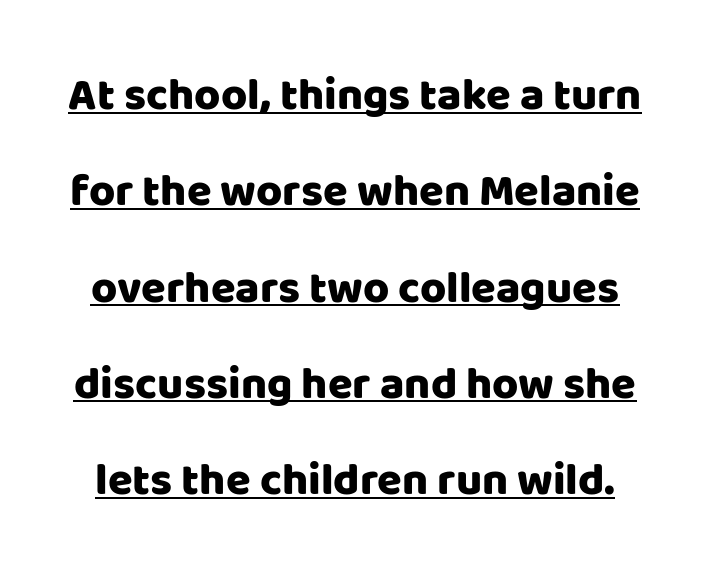
Q: Is the text italic (slanted)? A: No, it is upright.
Q: Is the typeface a serif or a sans-serif typeface? A: Sans-serif.
Q: Is the text underlined? A: Yes.
Q: Is the spacing between letters normal or unusually wide? A: Normal.
Q: Is the spacing between lines tight, normal or loose? A: Loose.
Q: Width (condensed, normal, or wide)? A: Normal.
Q: Stroke contrast? A: Low.
Q: x-height? A: Large.
Q: Monospaced? A: No.
